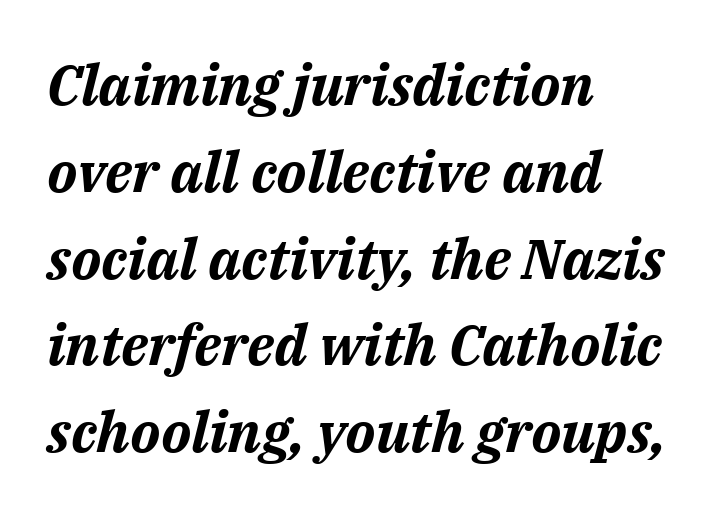
The image shows 56 px bold type, italic (leaning right); set left-aligned, normal line spacing (1.55x), normal letter spacing, not underlined; medium stroke contrast and a medium x-height.
